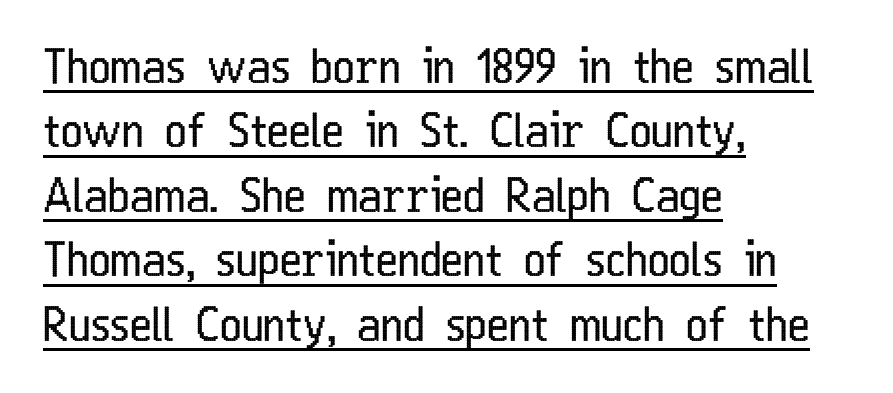
The image shows 47 px regular-weight, condensed sans-serif type, upright; set left-aligned, normal line spacing (1.37x), normal letter spacing, underlined; low stroke contrast and a medium x-height.
